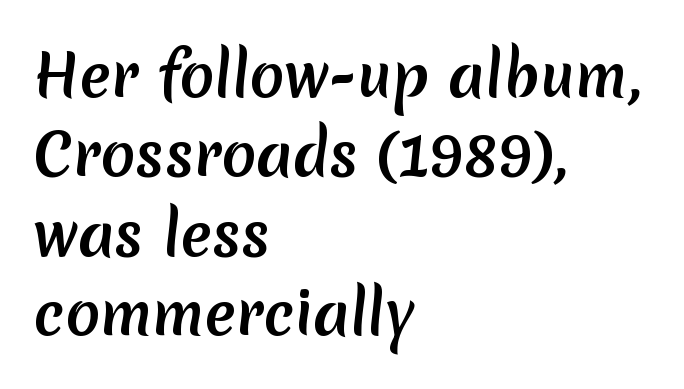
The image shows 58 px semibold sans-serif type; set left-aligned, normal line spacing (1.37x), normal letter spacing, not underlined; low stroke contrast and a medium x-height.
